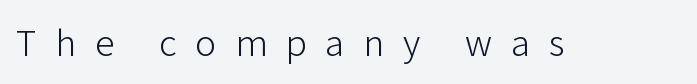
{"serif": "no", "italic": "no", "bold": "no", "weight": "light", "width": "normal", "stroke_contrast": "low", "x_height": "medium", "monospaced": "no", "underline": "no", "letter_spacing": "wide", "letter_spacing_em": 0.48, "glyph_px": 39}
